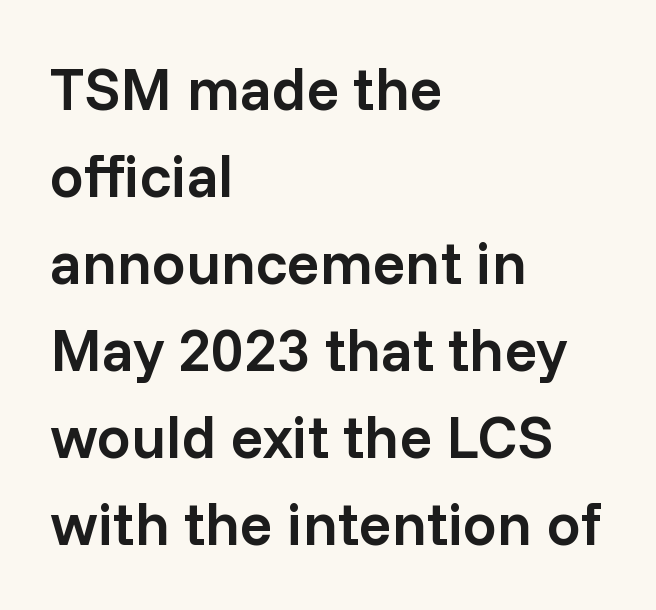
{"serif": "no", "italic": "no", "bold": "semi", "weight": "semibold", "width": "normal", "stroke_contrast": "low", "x_height": "medium", "monospaced": "no", "underline": "no", "align": "left", "line_spacing": "normal", "line_spacing_ratio": 1.45, "letter_spacing": "normal", "letter_spacing_em": 0.0, "glyph_px": 60}
